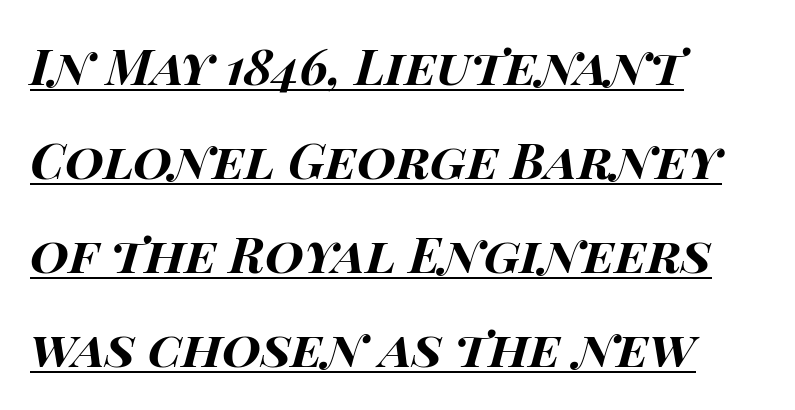
{"italic": "yes", "lean": "right", "slant_degrees": 14, "bold": "yes", "weight": "bold", "width": "wide", "stroke_contrast": "high", "x_height": "large", "monospaced": "no", "underline": "yes", "align": "left", "line_spacing_ratio": 1.88, "letter_spacing": "normal", "letter_spacing_em": 0.0, "glyph_px": 50}
